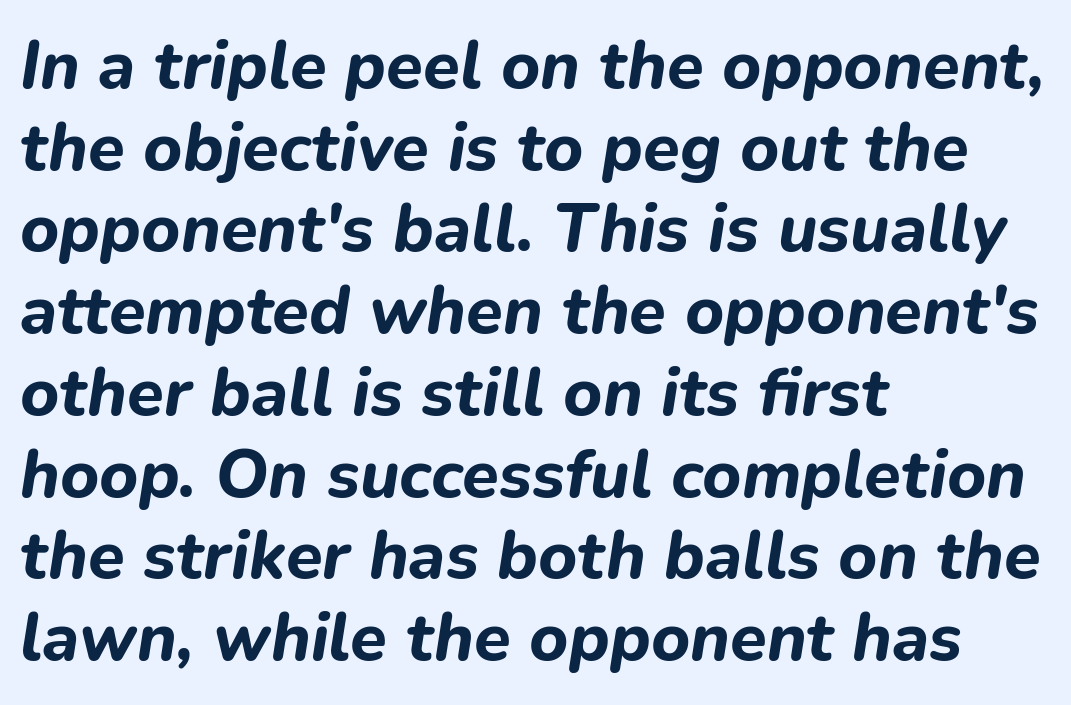
The image shows 67 px bold type, italic (leaning right); set left-aligned, line spacing 1.22x, normal letter spacing, not underlined; low stroke contrast and a medium x-height.
